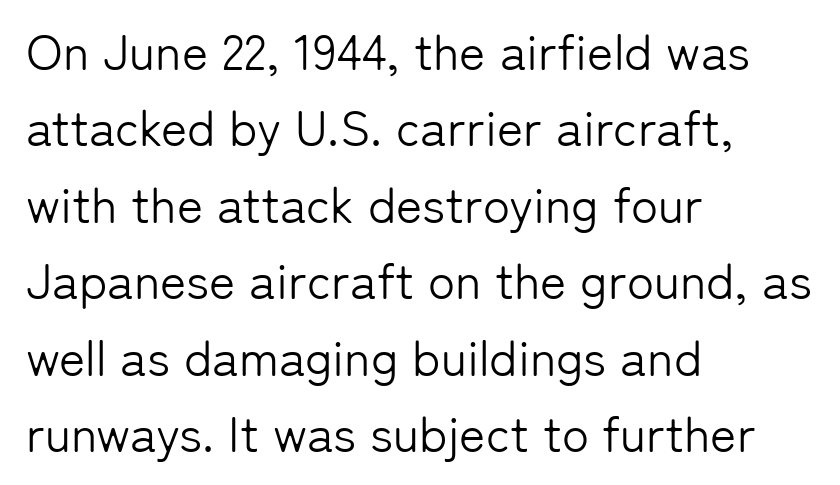
The image shows 50 px light sans-serif type, upright; set left-aligned, normal line spacing (1.53x), normal letter spacing, not underlined; low stroke contrast and a medium x-height.
